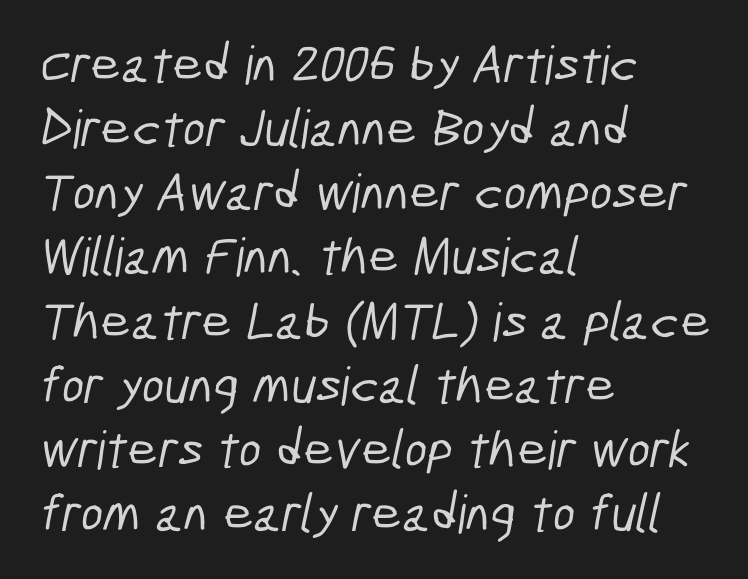
The image shows 53 px condensed sans-serif type; set left-aligned, line spacing 1.21x, normal letter spacing, not underlined; low stroke contrast and a medium x-height.
